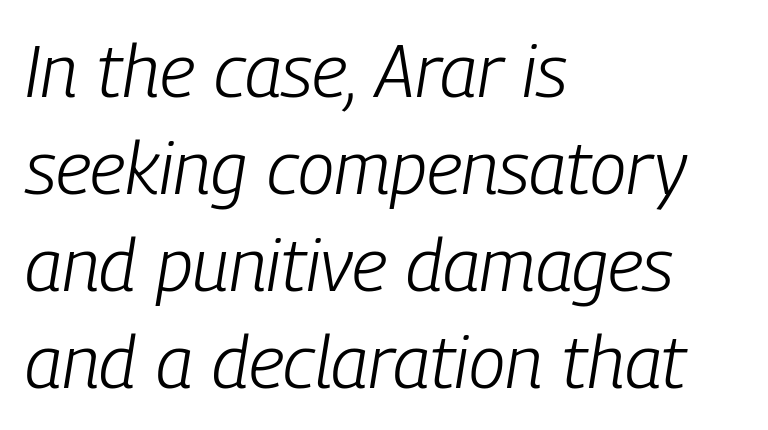
The image shows 74 px light, condensed type, italic (leaning right); set left-aligned, normal line spacing (1.31x), normal letter spacing, not underlined; low stroke contrast and a medium x-height.
